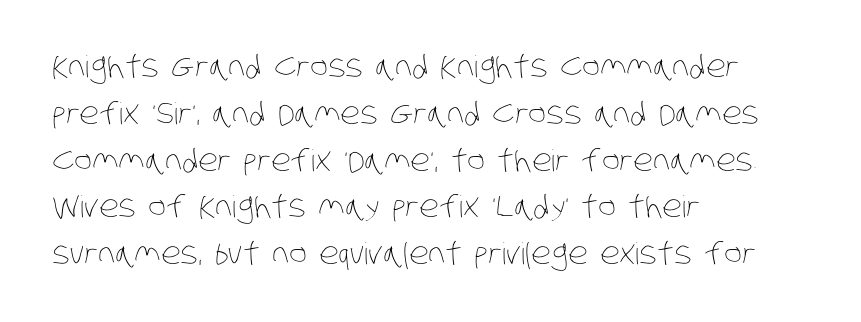
{"bold": "no", "weight": "thin", "width": "condensed", "stroke_contrast": "low", "x_height": "large", "monospaced": "no", "underline": "no", "align": "left", "line_spacing": "normal", "line_spacing_ratio": 1.56, "letter_spacing": "normal", "letter_spacing_em": 0.0, "glyph_px": 30}
